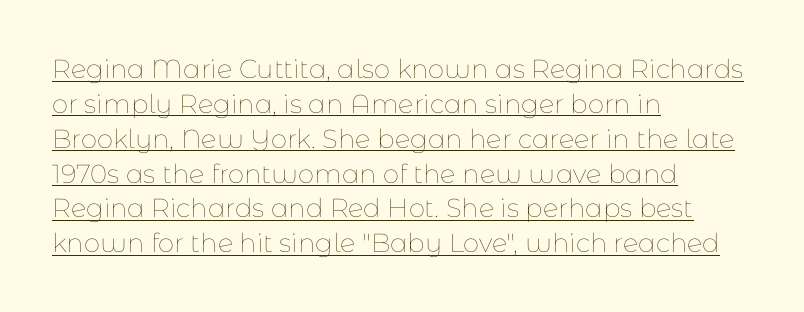
{"italic": "no", "bold": "no", "underline": "yes", "align": "left", "line_spacing": "normal", "line_spacing_ratio": 1.34, "letter_spacing": "normal", "letter_spacing_em": 0.0, "glyph_px": 26}
